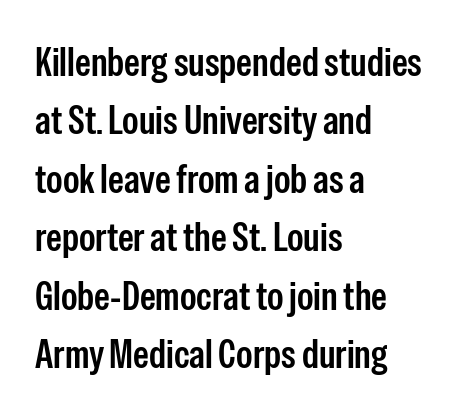
{"serif": "no", "italic": "no", "width": "condensed", "stroke_contrast": "low", "x_height": "medium", "monospaced": "no", "underline": "no", "align": "left", "line_spacing": "normal", "line_spacing_ratio": 1.46, "letter_spacing": "normal", "letter_spacing_em": 0.0, "glyph_px": 40}
